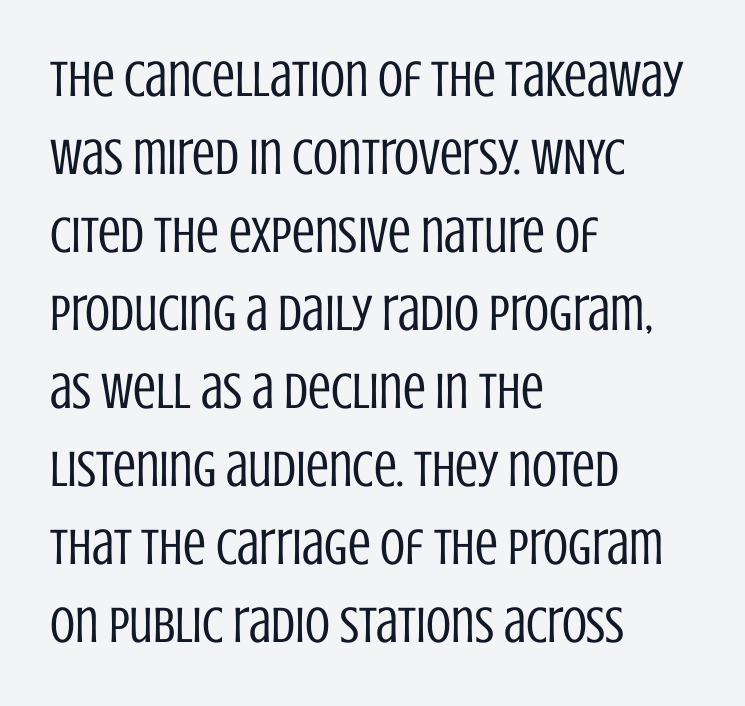
Q: Is the text bold? A: No.
Q: Is the text italic (slanted)? A: No, it is upright.
Q: Is the typeface a serif or a sans-serif typeface? A: Sans-serif.
Q: Is the text underlined? A: No.
Q: How is the paragraph aligned? A: Left-aligned.
Q: Is the spacing between letters normal or unusually wide? A: Normal.
Q: Is the spacing between lines tight, normal or loose? A: Normal.
Q: Width (condensed, normal, or wide)? A: Condensed.
Q: Stroke contrast? A: Low.
Q: x-height? A: Large.
Q: Monospaced? A: No.
